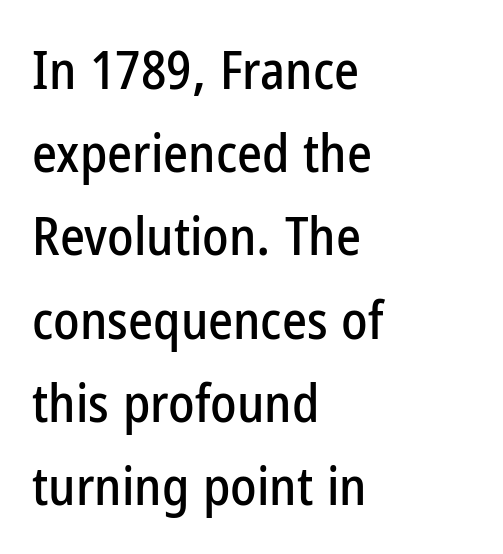
{"serif": "no", "italic": "no", "width": "condensed", "stroke_contrast": "low", "x_height": "medium", "monospaced": "no", "underline": "no", "align": "left", "line_spacing": "normal", "line_spacing_ratio": 1.57, "letter_spacing": "normal", "letter_spacing_em": 0.0, "glyph_px": 53}
